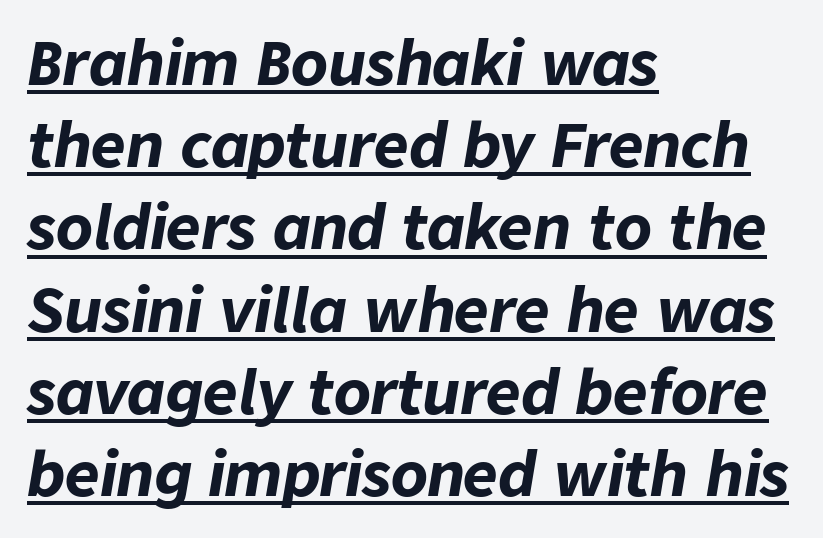
Spacing between characters is what you'd get straight out of the box. Do the characters align in a grid? No, the font is proportional. The glyphs look as if they've been sheared to an angle. The leading is moderate, giving the passage an even texture.
